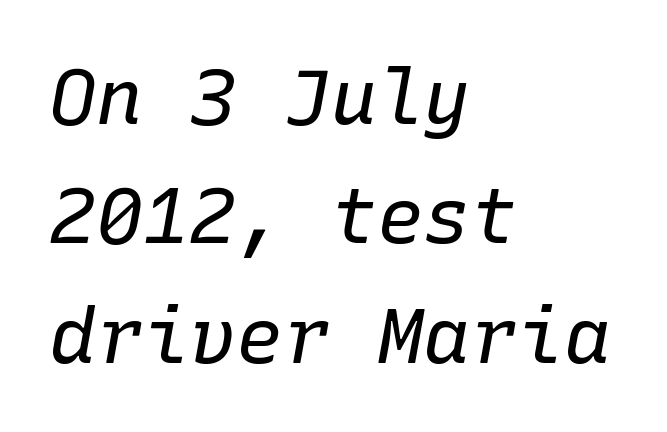
{"italic": "yes", "lean": "right", "slant_degrees": 10, "bold": "no", "weight": "regular", "width": "normal", "stroke_contrast": "low", "x_height": "medium", "monospaced": "yes", "underline": "no", "align": "left", "line_spacing": "normal", "line_spacing_ratio": 1.53, "letter_spacing": "normal", "letter_spacing_em": 0.0, "glyph_px": 78}
